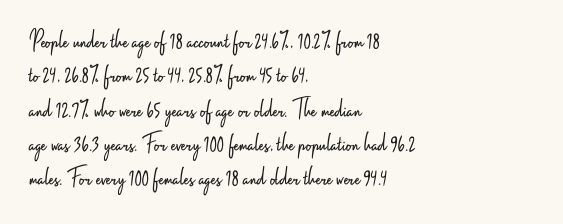
{"bold": "no", "underline": "no", "align": "left", "line_spacing": "normal", "line_spacing_ratio": 1.27, "letter_spacing": "normal", "letter_spacing_em": 0.0, "glyph_px": 27}
